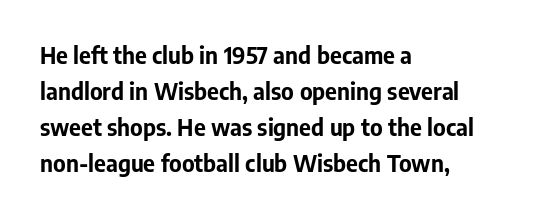
Q: Is the text bold? A: Yes.
Q: Is the text italic (slanted)? A: No, it is upright.
Q: Is the text underlined? A: No.
Q: How is the paragraph aligned? A: Left-aligned.
Q: Is the spacing between letters normal or unusually wide? A: Normal.
Q: Is the spacing between lines tight, normal or loose? A: Normal.
